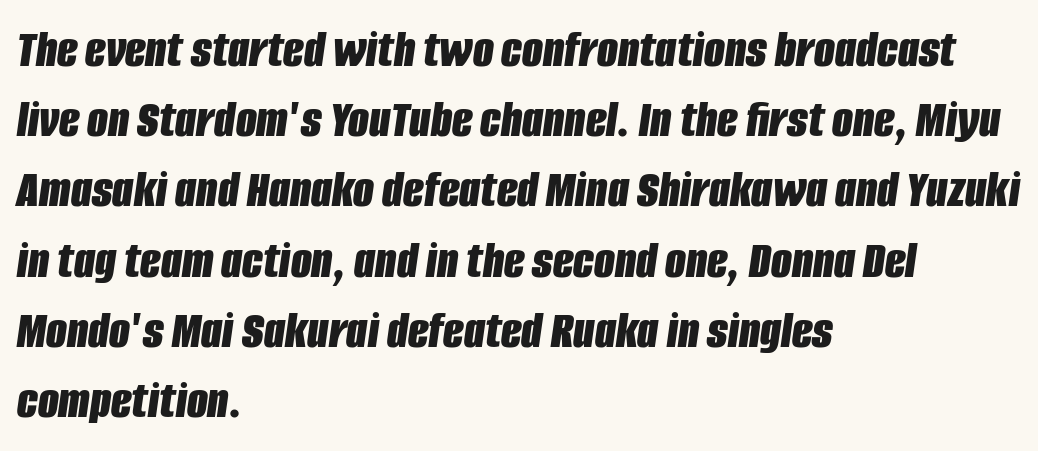
{"italic": "yes", "lean": "right", "slant_degrees": 8, "bold": "yes", "weight": "bold", "width": "condensed", "stroke_contrast": "low", "x_height": "large", "monospaced": "no", "underline": "no", "align": "left", "line_spacing": "normal", "line_spacing_ratio": 1.3, "letter_spacing": "normal", "letter_spacing_em": 0.0, "glyph_px": 54}
